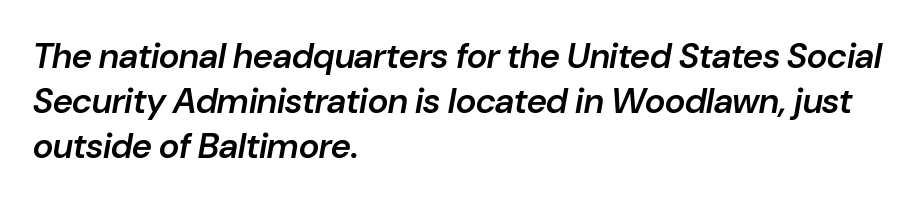
Q: Is the text bold? A: Semi-bold.
Q: Is the text italic (slanted)? A: Yes, it leans right by about 10 degrees.
Q: Is the text underlined? A: No.
Q: How is the paragraph aligned? A: Left-aligned.
Q: Is the spacing between letters normal or unusually wide? A: Normal.
Q: Is the spacing between lines tight, normal or loose? A: Normal.
Q: Width (condensed, normal, or wide)? A: Normal.
Q: Stroke contrast? A: Low.
Q: x-height? A: Medium.
Q: Monospaced? A: No.
